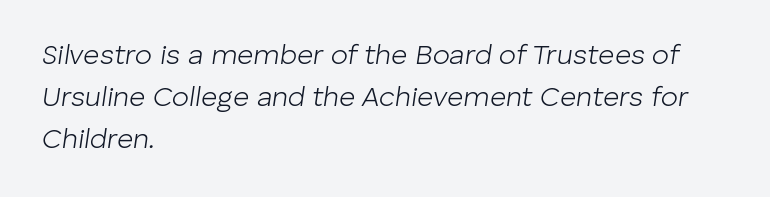
{"italic": "yes", "lean": "right", "slant_degrees": 8, "bold": "no", "weight": "light", "width": "normal", "stroke_contrast": "low", "x_height": "medium", "monospaced": "no", "underline": "no", "align": "left", "line_spacing": "normal", "line_spacing_ratio": 1.5, "letter_spacing": "normal", "letter_spacing_em": 0.0, "glyph_px": 28}
